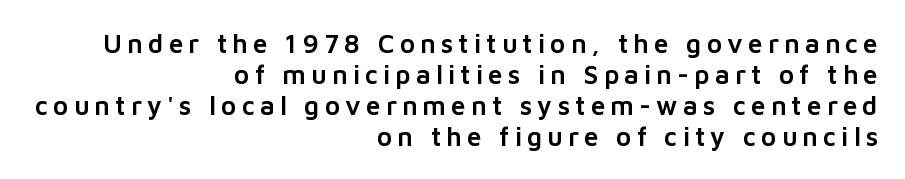
Is the block centered? No — it sits flush against the right margin. Short note: letters widely spaced. Upright lettering throughout. The area under the type is left untouched.
